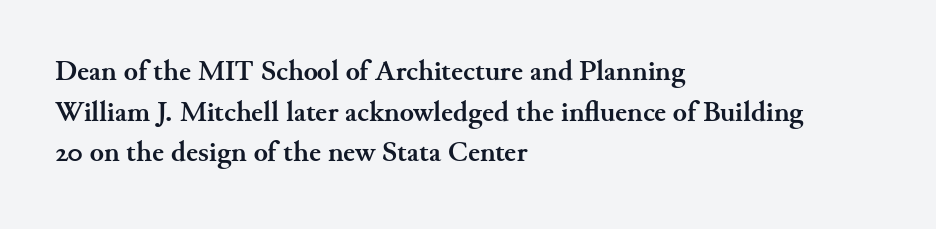
The image shows 29 px semibold serif type, upright; set left-aligned, normal line spacing (1.4x), normal letter spacing, not underlined; medium stroke contrast and a small x-height.
